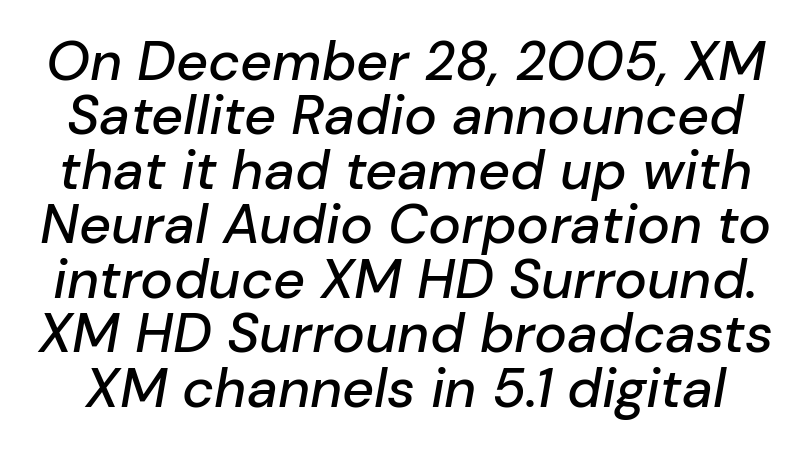
{"italic": "yes", "lean": "right", "slant_degrees": 10, "width": "normal", "stroke_contrast": "low", "x_height": "medium", "monospaced": "no", "underline": "no", "line_spacing": "tight", "line_spacing_ratio": 0.99, "letter_spacing": "normal", "letter_spacing_em": 0.0, "glyph_px": 55}
